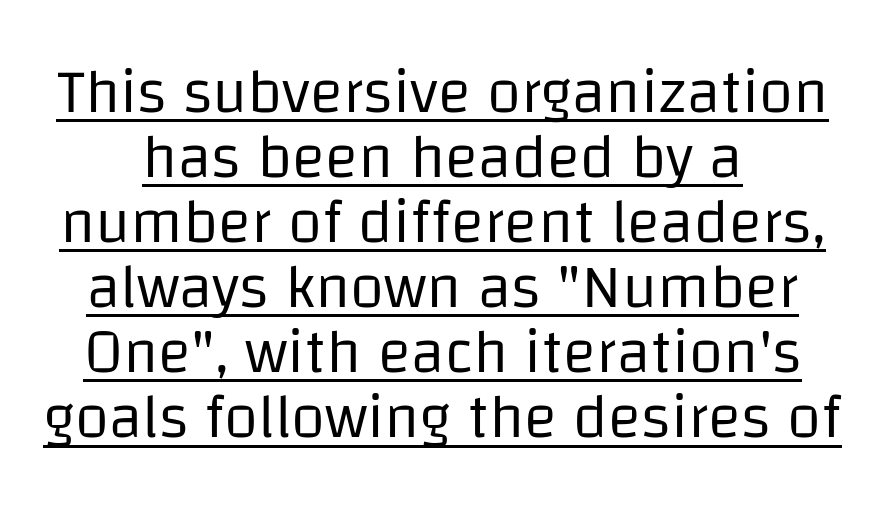
{"serif": "no", "italic": "no", "bold": "no", "weight": "regular", "width": "normal", "stroke_contrast": "low", "x_height": "large", "monospaced": "no", "underline": "yes", "line_spacing": "tight", "line_spacing_ratio": 1.05, "letter_spacing": "normal", "letter_spacing_em": 0.0, "glyph_px": 62}
